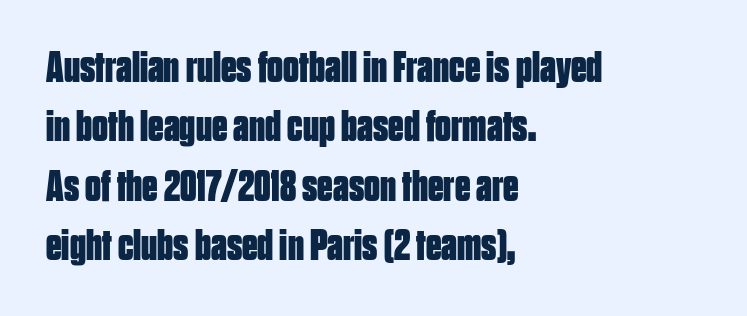
Descenders hang freely into open space. Style check: upright. The rendering uses a moderate line-height, typical for paragraphs. Emphasis by weight is at full strength: bold.
